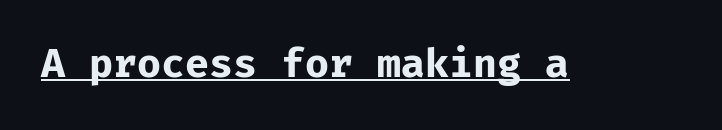
Short note: letters normally spaced. Summary of weight: heavy, a full bold. What kind of face is this? One without serifs — a sans. Every character here occupies the same horizontal width, giving the sample a typewriter-like rhythm.
